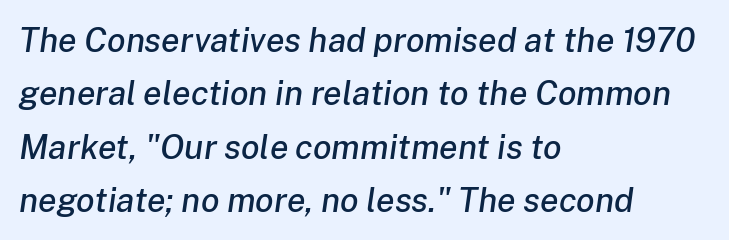
{"italic": "yes", "lean": "right", "slant_degrees": 8, "width": "normal", "stroke_contrast": "low", "x_height": "medium", "monospaced": "no", "underline": "no", "align": "left", "line_spacing": "normal", "line_spacing_ratio": 1.57, "letter_spacing": "normal", "letter_spacing_em": 0.0, "glyph_px": 34}
